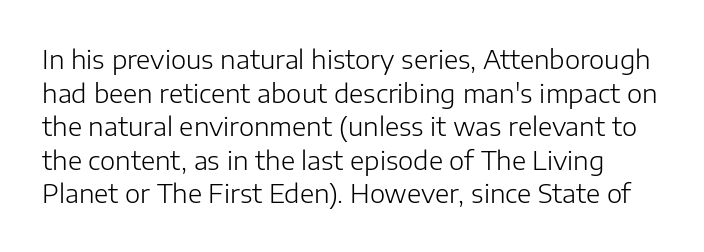
Q: Is the text bold? A: No.
Q: Is the text italic (slanted)? A: No, it is upright.
Q: Is the text underlined? A: No.
Q: Is the spacing between letters normal or unusually wide? A: Normal.
Q: Is the spacing between lines tight, normal or loose? A: Normal.
